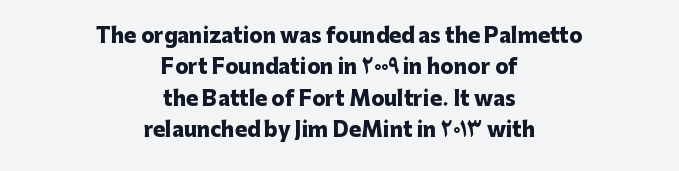
Q: Is the text bold? A: Yes.
Q: Is the text italic (slanted)? A: No, it is upright.
Q: Is the text underlined? A: No.
Q: How is the paragraph aligned? A: Centered.
Q: Is the spacing between letters normal or unusually wide? A: Normal.
Q: Is the spacing between lines tight, normal or loose? A: Normal.
